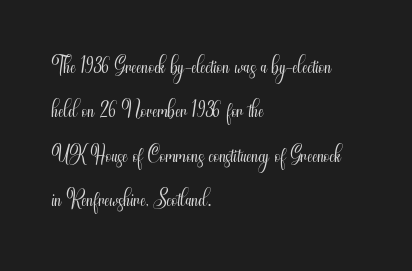
{"serif": "no", "bold": "no", "weight": "light", "width": "condensed", "stroke_contrast": "medium", "x_height": "small", "monospaced": "no", "underline": "no", "align": "left", "line_spacing": "normal", "line_spacing_ratio": 1.39, "letter_spacing": "normal", "letter_spacing_em": 0.0, "glyph_px": 32}
